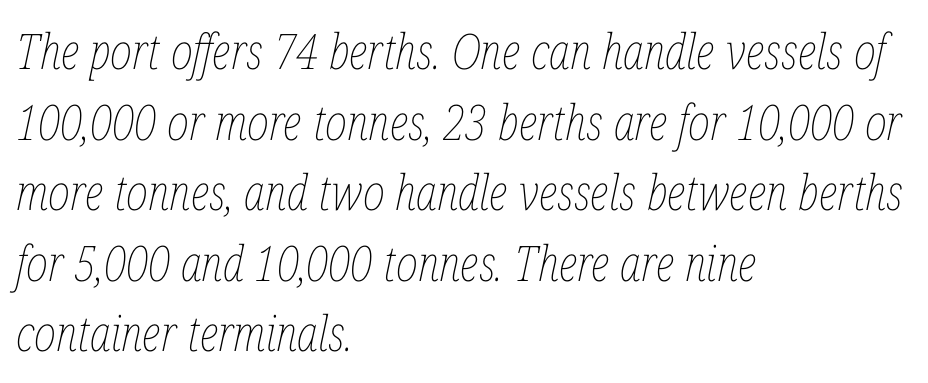
{"italic": "yes", "lean": "right", "slant_degrees": 12, "bold": "no", "weight": "thin", "width": "condensed", "stroke_contrast": "low", "x_height": "medium", "monospaced": "no", "underline": "no", "align": "left", "line_spacing": "normal", "line_spacing_ratio": 1.44, "letter_spacing": "normal", "letter_spacing_em": 0.0, "glyph_px": 49}
